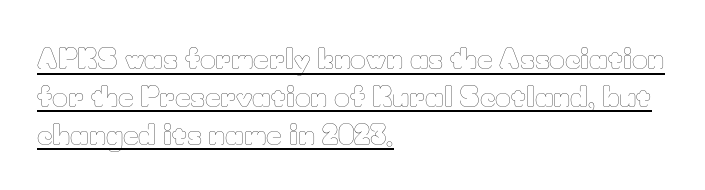
Q: Is the text bold? A: No.
Q: Is the text italic (slanted)? A: No, it is upright.
Q: Is the text underlined? A: Yes.
Q: How is the paragraph aligned? A: Left-aligned.
Q: Is the spacing between letters normal or unusually wide? A: Normal.
Q: Is the spacing between lines tight, normal or loose? A: Normal.
